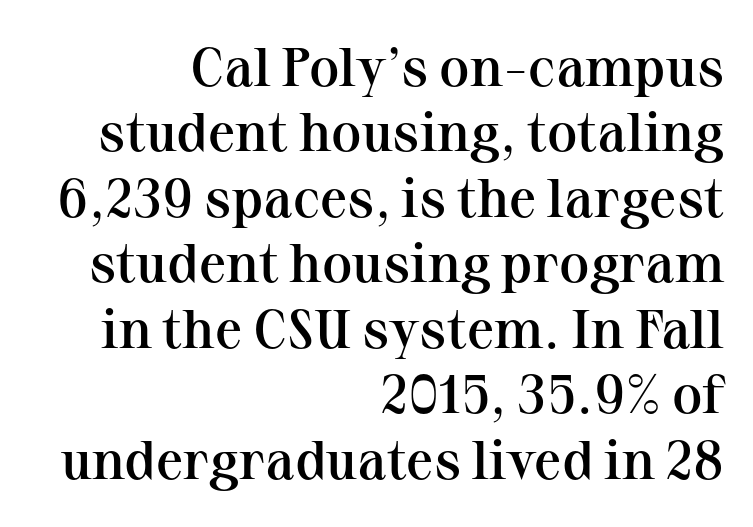
Q: Is the text bold? A: Semi-bold.
Q: Is the text italic (slanted)? A: No, it is upright.
Q: Is the typeface a serif or a sans-serif typeface? A: Serif.
Q: Is the text underlined? A: No.
Q: How is the paragraph aligned? A: Right-aligned.
Q: Is the spacing between letters normal or unusually wide? A: Normal.
Q: Width (condensed, normal, or wide)? A: Normal.
Q: Stroke contrast? A: Medium.
Q: x-height? A: Medium.
Q: Monospaced? A: No.
